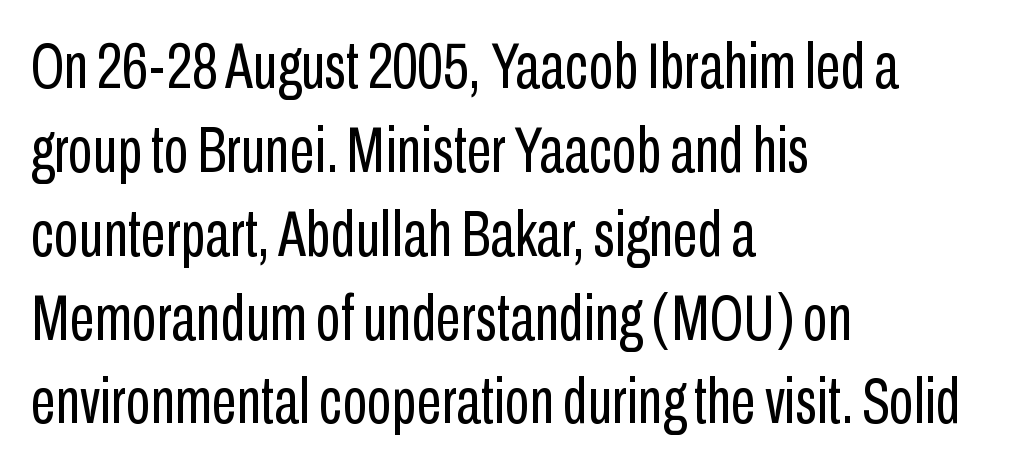
The image shows 64 px regular-weight, condensed sans-serif type, upright; set left-aligned, normal line spacing (1.31x), normal letter spacing, not underlined; low stroke contrast and a medium x-height.
